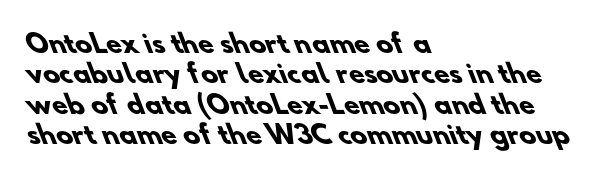
Summary of weight: heavy, a full bold. Lines of text with bare space underneath. Notice how the passage keeps a crisp vertical edge on the left only. The passage shown has conventional tracking throughout.
